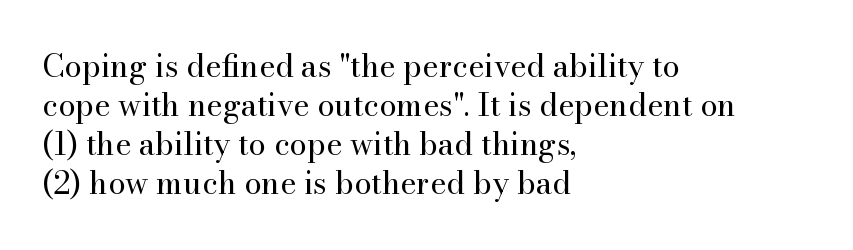
{"serif": "yes", "italic": "no", "bold": "no", "weight": "regular", "width": "normal", "stroke_contrast": "high", "x_height": "small", "monospaced": "no", "underline": "no", "align": "left", "line_spacing": "normal", "line_spacing_ratio": 1.26, "letter_spacing": "normal", "letter_spacing_em": 0.0, "glyph_px": 31}
